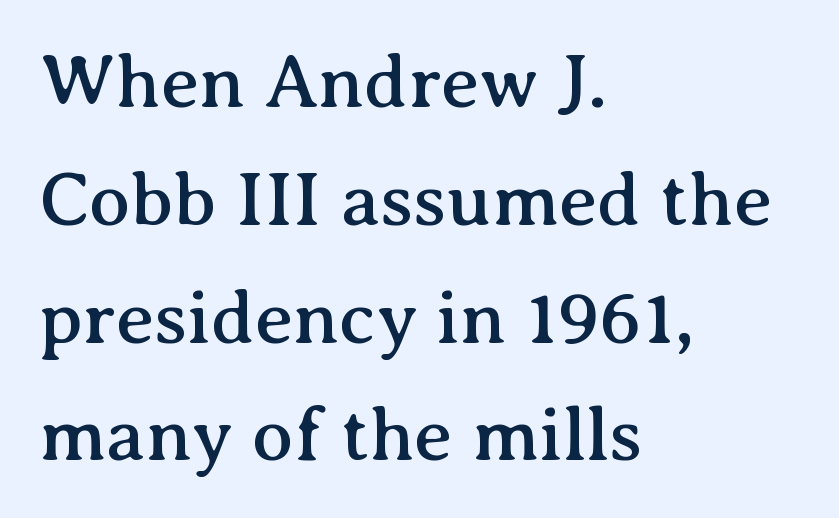
The image shows 76 px serif type, upright; set left-aligned, normal line spacing (1.55x), normal letter spacing, not underlined; medium stroke contrast and a medium x-height.
